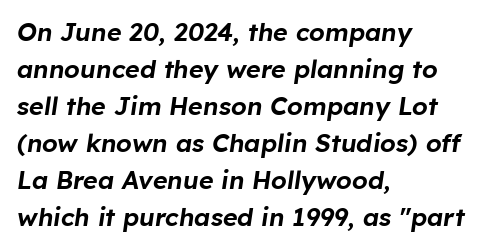
The rendering keeps characters at their native spacing. A classic flush-left, rag-right setting is used for this passage. Letters rest on an invisible, unmarked baseline. The rendering uses a moderate line-height, typical for paragraphs. The whole block is typeset with a tilt.
